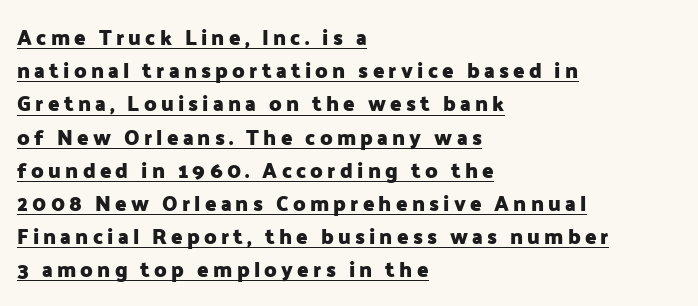
{"italic": "no", "bold": "yes", "underline": "yes", "align": "left", "line_spacing": "normal", "line_spacing_ratio": 1.58, "letter_spacing": "wide", "letter_spacing_em": 0.2, "glyph_px": 21}
